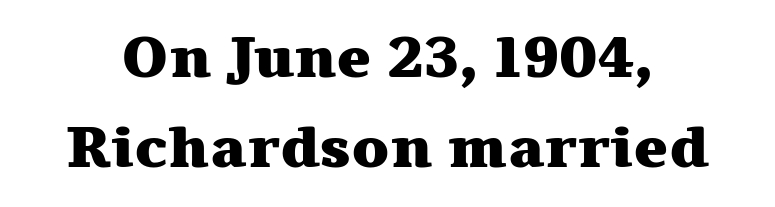
Q: Is the text bold? A: Yes.
Q: Is the text italic (slanted)? A: No, it is upright.
Q: Is the typeface a serif or a sans-serif typeface? A: Serif.
Q: Is the text underlined? A: No.
Q: Is the spacing between letters normal or unusually wide? A: Normal.
Q: Is the spacing between lines tight, normal or loose? A: Normal.
Q: Width (condensed, normal, or wide)? A: Wide.
Q: Stroke contrast? A: Medium.
Q: x-height? A: Medium.
Q: Monospaced? A: No.
